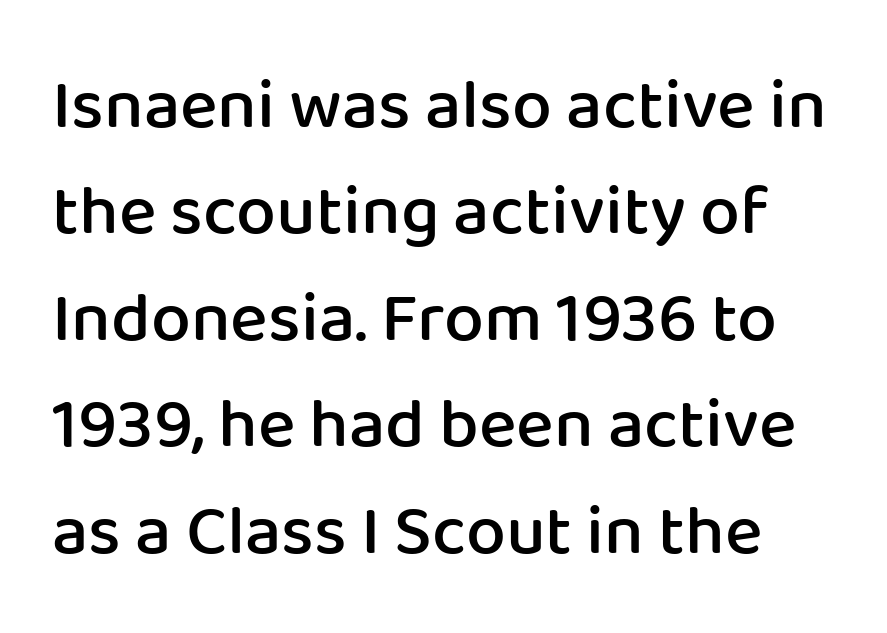
{"serif": "no", "italic": "no", "bold": "semi", "weight": "semibold", "width": "normal", "stroke_contrast": "low", "x_height": "medium", "monospaced": "no", "underline": "no", "line_spacing": "normal", "line_spacing_ratio": 1.5, "letter_spacing": "normal", "letter_spacing_em": 0.0, "glyph_px": 71}
